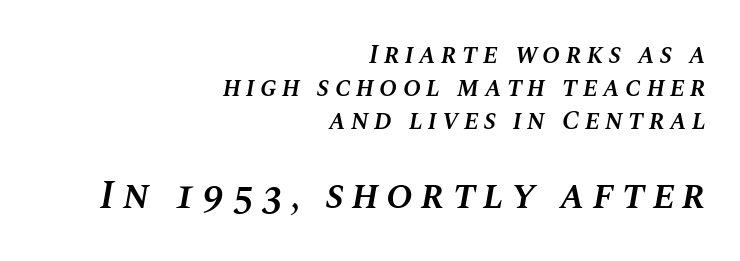
Note the varied advance widths — an 'i' is clearly narrower than an 'm'. It's the slanting kind of type. A clean baseline with only descenders dipping below it. Character size in the trailing block exceeds that of the leading block. Which margin do the lines hug? The right one — the left edge is uneven.
